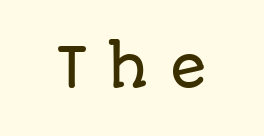
The image shows 54 px sans-serif type, upright; set unusually wide letter spacing (+0.39 em), not underlined; low stroke contrast and a large x-height.
